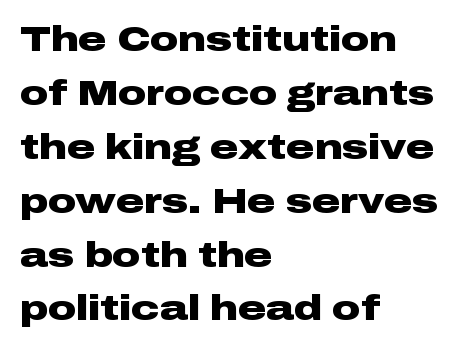
Q: Is the text bold? A: Yes.
Q: Is the text italic (slanted)? A: No, it is upright.
Q: Is the typeface a serif or a sans-serif typeface? A: Sans-serif.
Q: Is the text underlined? A: No.
Q: How is the paragraph aligned? A: Left-aligned.
Q: Is the spacing between letters normal or unusually wide? A: Normal.
Q: Is the spacing between lines tight, normal or loose? A: Normal.
Q: Width (condensed, normal, or wide)? A: Wide.
Q: Stroke contrast? A: Low.
Q: x-height? A: Medium.
Q: Monospaced? A: No.
